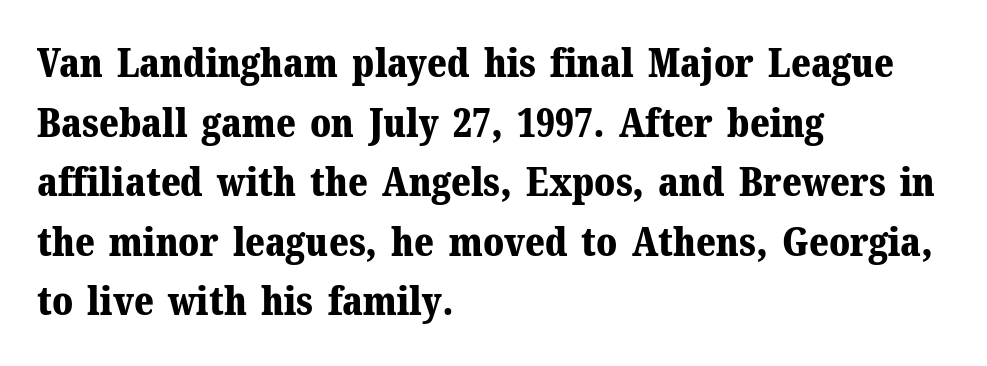
The image shows 40 px bold serif type, upright; set left-aligned, normal line spacing (1.49x), normal letter spacing, not underlined; medium stroke contrast and a medium x-height.
